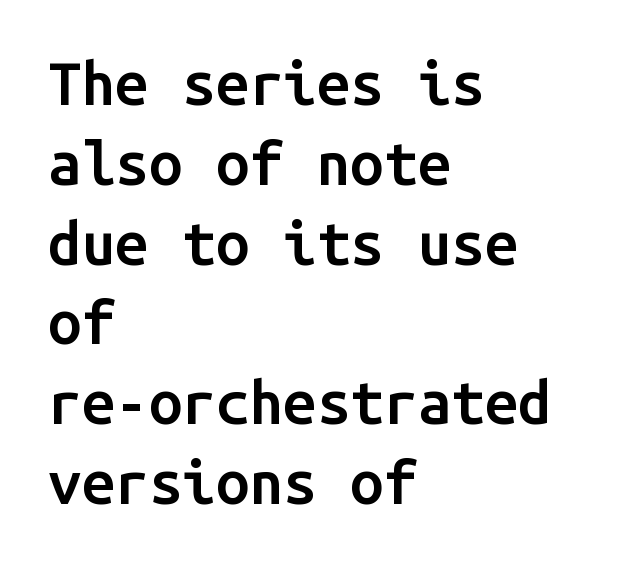
Check where the strokes stop: nothing finishes them off — pure sans. Every character here occupies the same horizontal width, giving the sample a typewriter-like rhythm. Each line starts at the same left margin while the right side varies. Unlike italic type, these characters show no tilt at all. The rows are spaced the way most documents space them. Each row of text sits above clean, open space.
